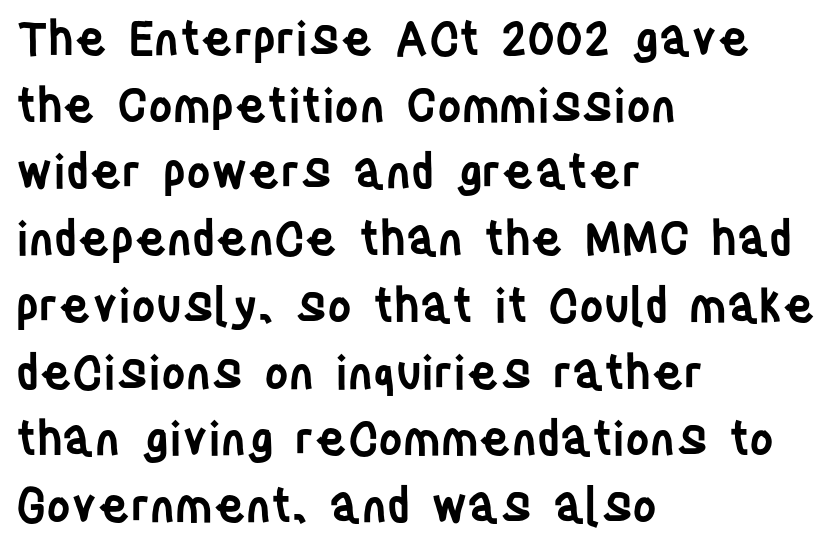
The image shows 47 px semibold, condensed sans-serif type, upright; set left-aligned, normal line spacing (1.42x), normal letter spacing, not underlined; low stroke contrast and a large x-height.
